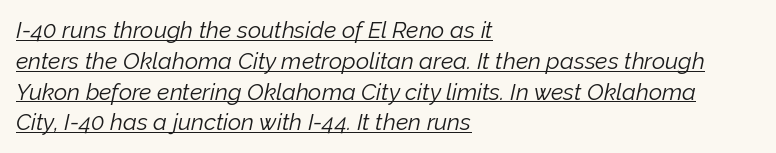
The string is rendered with underlining switched on. All the whitespace from short lines collects on the right. How are the letters spaced? Ordinarily, with no added tracking. You can tell it's italic because the verticals aren't actually vertical. The weight tops out at a normal text grade. Vertically, the passage feels balanced, rows spaced as you'd expect.
